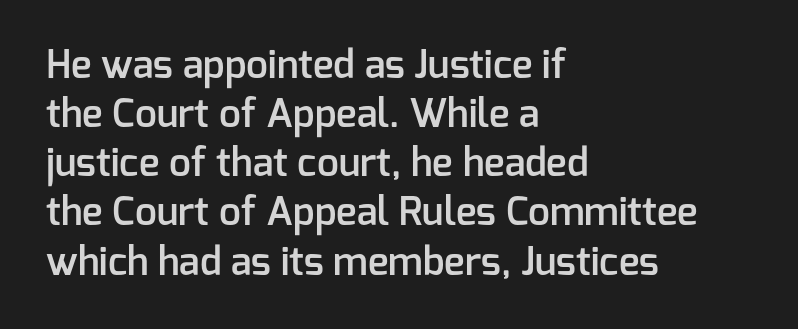
The image shows 39 px semibold sans-serif type, upright; set left-aligned, normal line spacing (1.26x), normal letter spacing, not underlined; low stroke contrast and a medium x-height.
